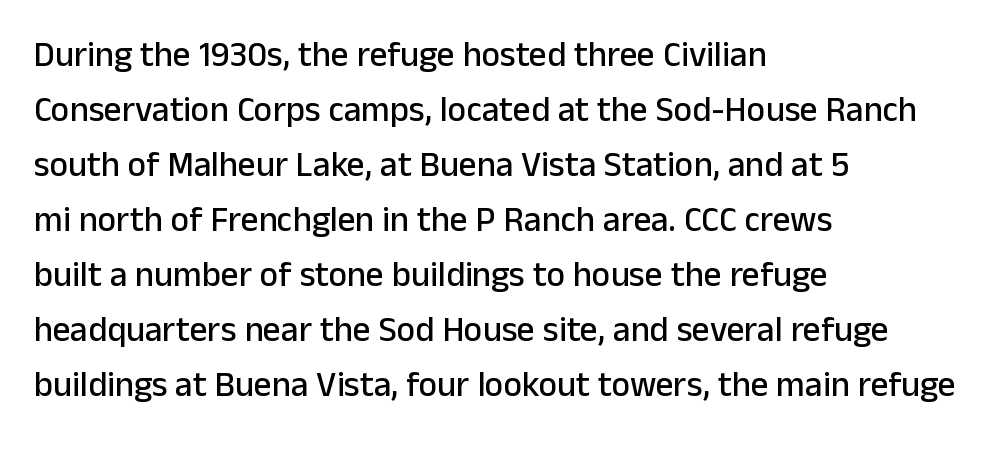
Glyph-to-glyph distance matches everyday printed text. Horizontally, the lines are justified to the leading edge only. A typesetter would call this leading conventional body-copy spacing. Posture: upright roman.
